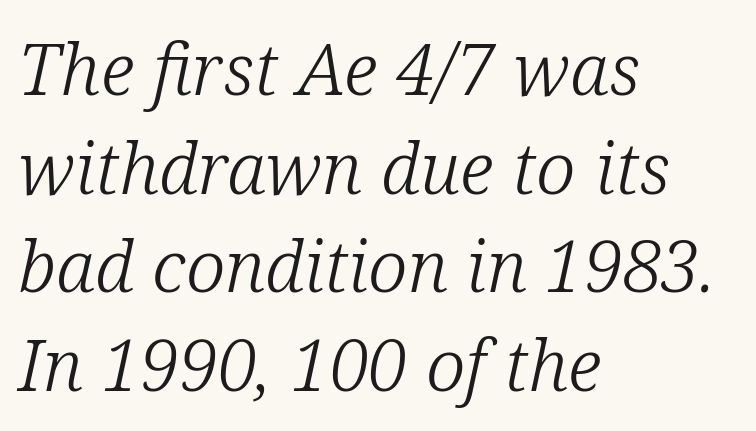
Emphasis-style slanted type is in use. The line texture is even and compact thanks to regular tracking. Each letter keeps its own natural width here, so spacing adapts to shape. The rag falls on the right side of this text block. The glyphs in this specimen are seriffed.
